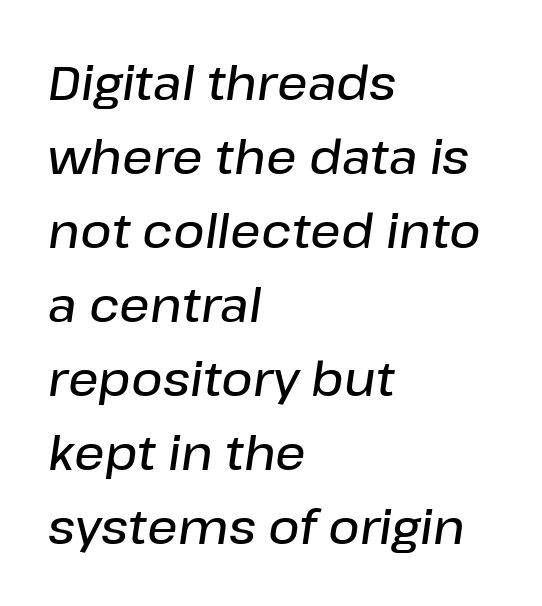
The image shows 48 px semibold type, italic (leaning right); set left-aligned, normal line spacing (1.54x), normal letter spacing, not underlined; low stroke contrast and a medium x-height.
